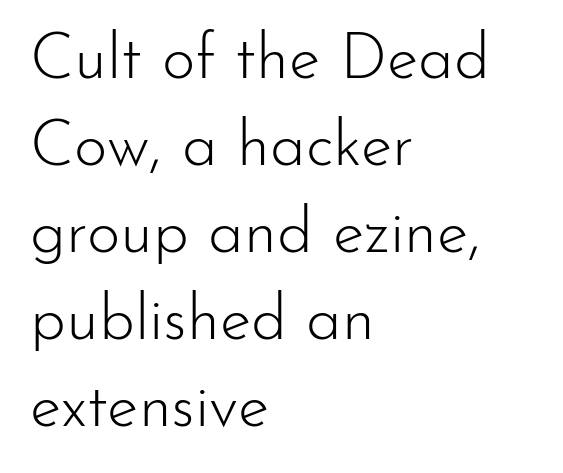
Q: Is the text bold? A: No.
Q: Is the text italic (slanted)? A: No, it is upright.
Q: Is the typeface a serif or a sans-serif typeface? A: Sans-serif.
Q: Is the text underlined? A: No.
Q: How is the paragraph aligned? A: Left-aligned.
Q: Is the spacing between letters normal or unusually wide? A: Normal.
Q: Is the spacing between lines tight, normal or loose? A: Normal.
Q: Width (condensed, normal, or wide)? A: Normal.
Q: Stroke contrast? A: Low.
Q: x-height? A: Small.
Q: Monospaced? A: No.
